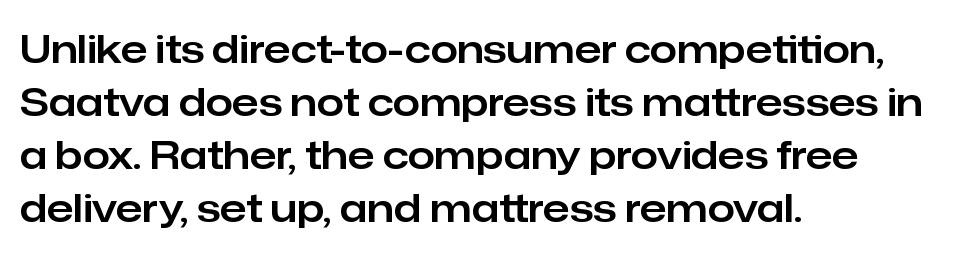
Q: Is the text italic (slanted)? A: No, it is upright.
Q: Is the typeface a serif or a sans-serif typeface? A: Sans-serif.
Q: Is the text underlined? A: No.
Q: How is the paragraph aligned? A: Left-aligned.
Q: Is the spacing between letters normal or unusually wide? A: Normal.
Q: Is the spacing between lines tight, normal or loose? A: Normal.
Q: Width (condensed, normal, or wide)? A: Normal.
Q: Stroke contrast? A: Low.
Q: x-height? A: Medium.
Q: Monospaced? A: No.
